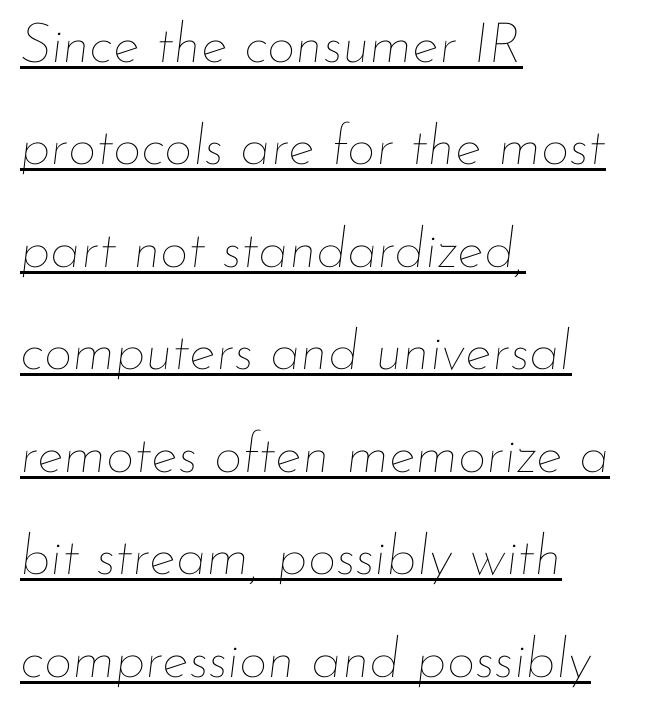
This sample has the flowing, uneven cadence of proportional lettering. Each line starts at the same left margin while the right side varies. This is not heavy type; no bold has been used. Look at the tracking — it's just the regular setting, nothing added. The whole block is typeset with a tilt.
